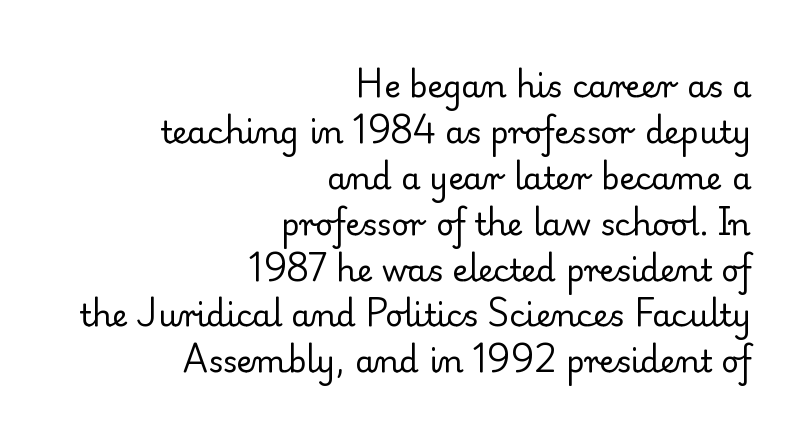
The image shows 31 px regular-weight serif type, upright; set right-aligned, normal line spacing (1.48x), normal letter spacing, not underlined; low stroke contrast and a small x-height.
